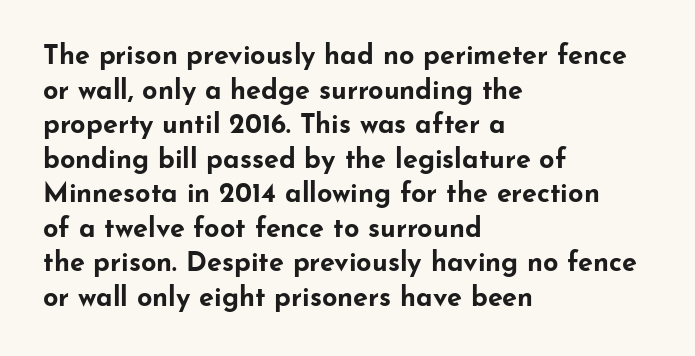
Compared with typical body copy, the letter spacing here is the same. The setting favours the left margin, as ordinary paragraphs usually do. Heft: maximum for text — a bold. Beneath every word, the page is bare. Successive baselines arrive at the customary interval. These lines were composed using upright roman letters.
